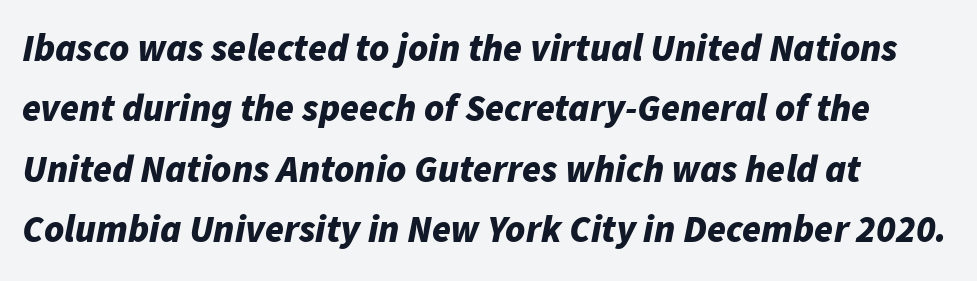
Looks like regular typesetting: each glyph gets only the width it needs. What stands out about the letter spacing? Nothing — it is the standard amount. The rag falls on the right side of this text block. I'd describe the lettering as bold — thick and assertive.
